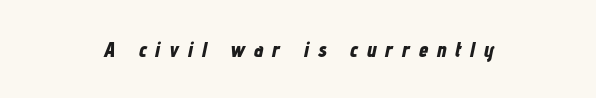
{"italic": "yes", "lean": "right", "slant_degrees": 12, "bold": "yes", "underline": "no", "align": "center", "letter_spacing": "wide", "letter_spacing_em": 0.42, "glyph_px": 21}
